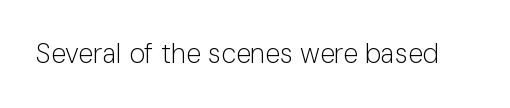
{"italic": "no", "bold": "no", "underline": "no", "letter_spacing": "normal", "letter_spacing_em": 0.0, "glyph_px": 27}
